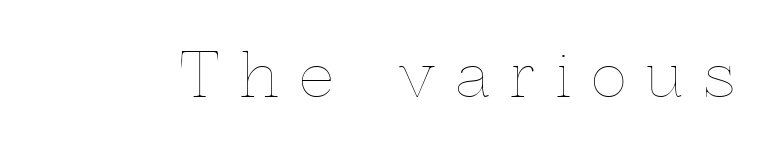
The image shows 60 px thin type, upright; set unusually wide letter spacing (+0.35 em), not underlined; a medium x-height.
